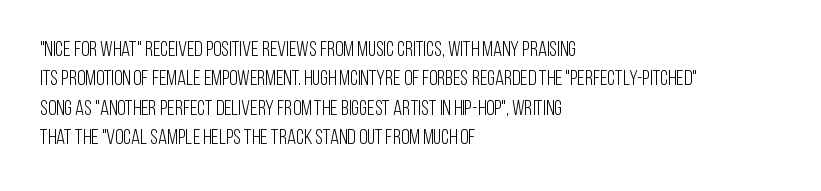
A clean baseline with only descenders dipping below it. If you drew a line through each stem, it would be perfectly vertical. Honestly, the row spacing looks completely unremarkable. Is this a heavy cut? Hardly; it is regular or lighter.
